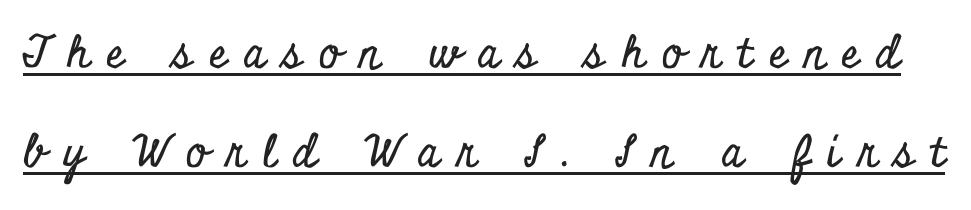
Leading is clearly above the norm, producing a sparse column. Has an underline been added? It has. Do the characters align in a grid? No, the font is proportional. Examine the stroke ends and you'll spot serifs.
